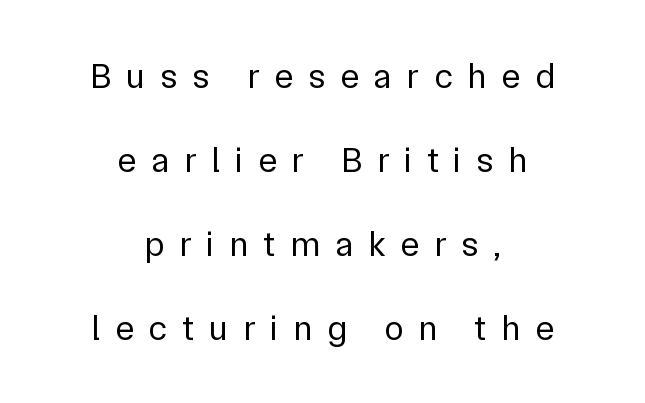
{"serif": "no", "italic": "no", "bold": "no", "weight": "regular", "width": "normal", "stroke_contrast": "low", "x_height": "medium", "monospaced": "no", "underline": "no", "align": "center", "line_spacing": "loose", "line_spacing_ratio": 2.33, "letter_spacing": "wide", "letter_spacing_em": 0.41, "glyph_px": 36}
